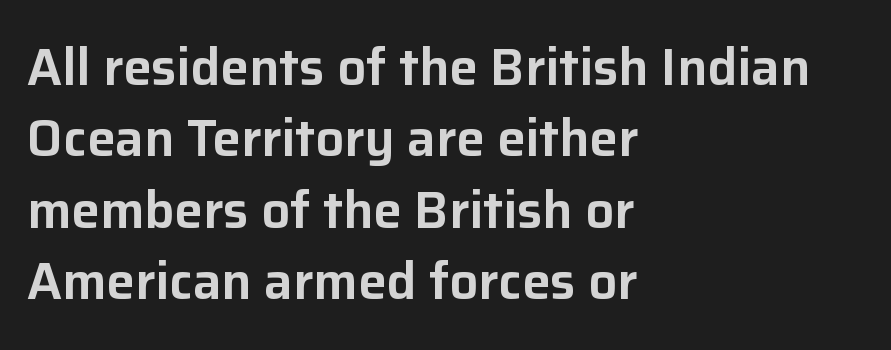
Q: Is the text italic (slanted)? A: No, it is upright.
Q: Is the typeface a serif or a sans-serif typeface? A: Sans-serif.
Q: Is the text underlined? A: No.
Q: How is the paragraph aligned? A: Left-aligned.
Q: Is the spacing between letters normal or unusually wide? A: Normal.
Q: Is the spacing between lines tight, normal or loose? A: Normal.
Q: Width (condensed, normal, or wide)? A: Normal.
Q: Stroke contrast? A: Low.
Q: x-height? A: Medium.
Q: Monospaced? A: No.
